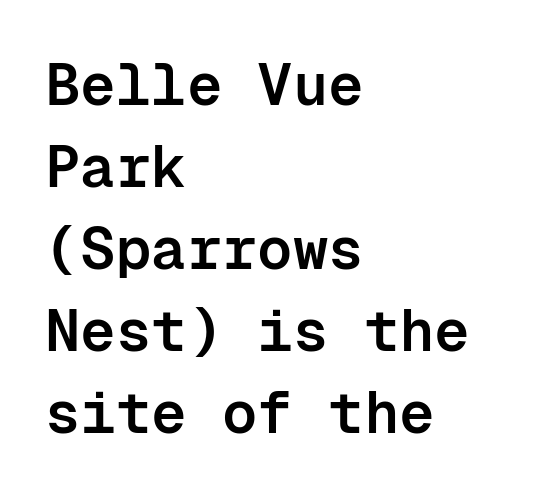
The image shows 59 px semibold sans-serif type, upright, monospaced; set left-aligned, normal line spacing (1.39x), normal letter spacing, not underlined; low stroke contrast and a medium x-height.
